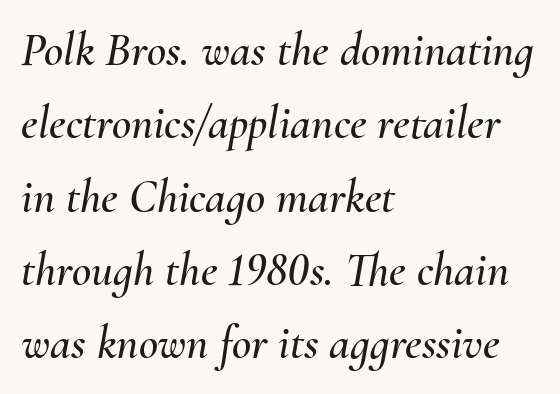
The ragged edge is on the right, which tells us the setting is flush left. The whole block is typeset with a tilt. No extra tracking has been applied to these lines. The designer left line spacing at the default. Spacing verdict: proportional, widths tailored to each character.
